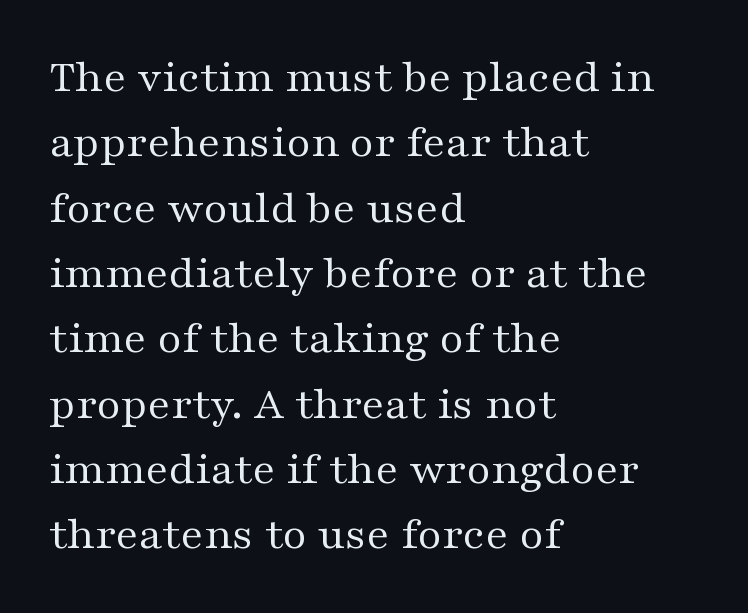
The image shows 47 px regular-weight, wide serif type, upright; set left-aligned, normal line spacing (1.39x), normal letter spacing, not underlined; medium stroke contrast and a medium x-height.
